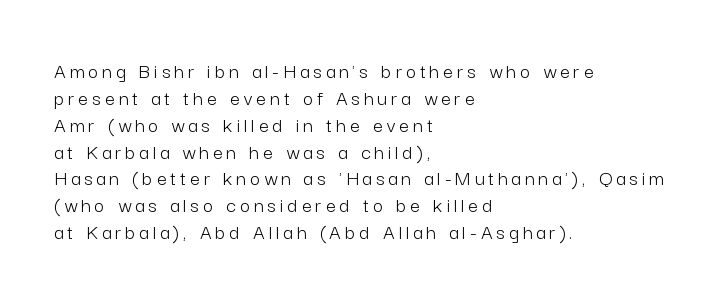
{"italic": "no", "bold": "no", "underline": "no", "align": "left", "line_spacing_ratio": 1.22, "glyph_px": 22}
